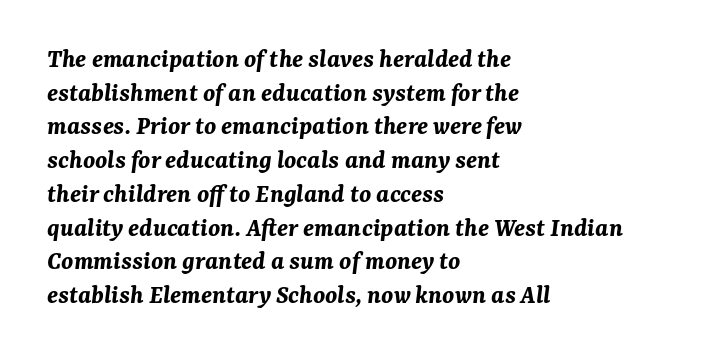
The image shows 27 px bold type, italic (leaning right); set left-aligned, normal line spacing (1.25x), normal letter spacing, not underlined.
